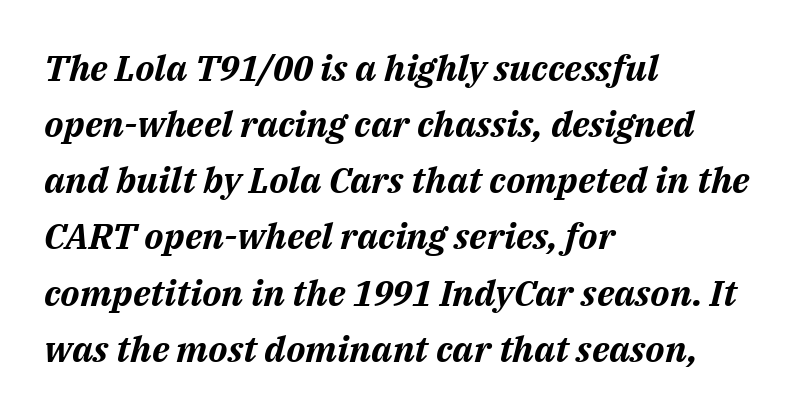
Q: Is the text bold? A: Yes.
Q: Is the text italic (slanted)? A: Yes, it leans right by about 14 degrees.
Q: Is the text underlined? A: No.
Q: How is the paragraph aligned? A: Left-aligned.
Q: Is the spacing between letters normal or unusually wide? A: Normal.
Q: Is the spacing between lines tight, normal or loose? A: Normal.
Q: Width (condensed, normal, or wide)? A: Normal.
Q: Stroke contrast? A: Medium.
Q: x-height? A: Medium.
Q: Monospaced? A: No.
